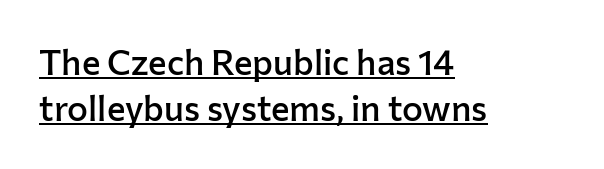
{"serif": "no", "italic": "no", "bold": "semi", "weight": "semibold", "width": "normal", "stroke_contrast": "low", "x_height": "medium", "monospaced": "no", "underline": "yes", "align": "left", "line_spacing": "normal", "line_spacing_ratio": 1.32, "letter_spacing": "normal", "letter_spacing_em": 0.0, "glyph_px": 35}
